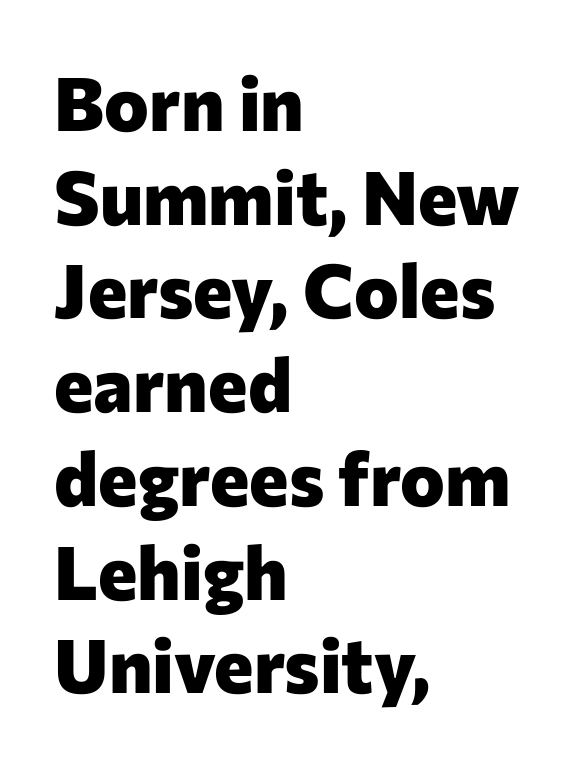
Descenders are the only things crossing below the line. One glance says typical: line gaps are just what's usual. These words are printed bold, with thick strokes throughout. These lines stack with their left ends in a neat column. Stroke terminals: plain, sans-serif. Students, note that the glyphs here touch the page at normal intervals.
